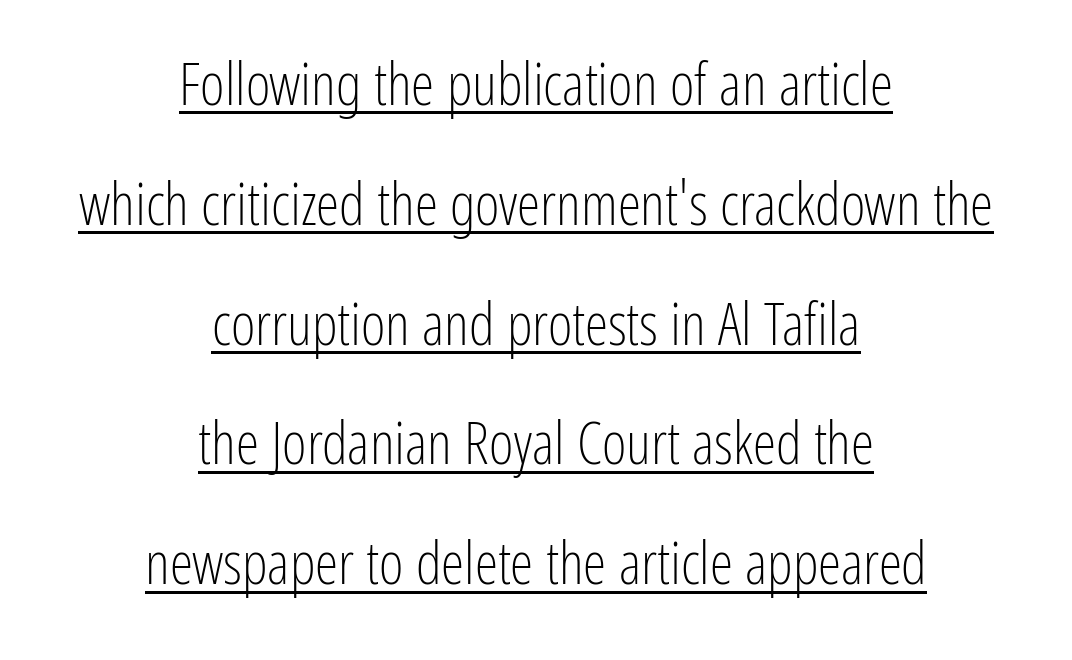
Heaviness? Minimal to ordinary, like unemphasized prose. To sum up the face: it is a sans, with no serifs. Widely set lines give the paragraph a tall, airy silhouette. Quick note: underline on. A typesetter would call this zero additional tracking. In terms of posture, this sample is upright.
